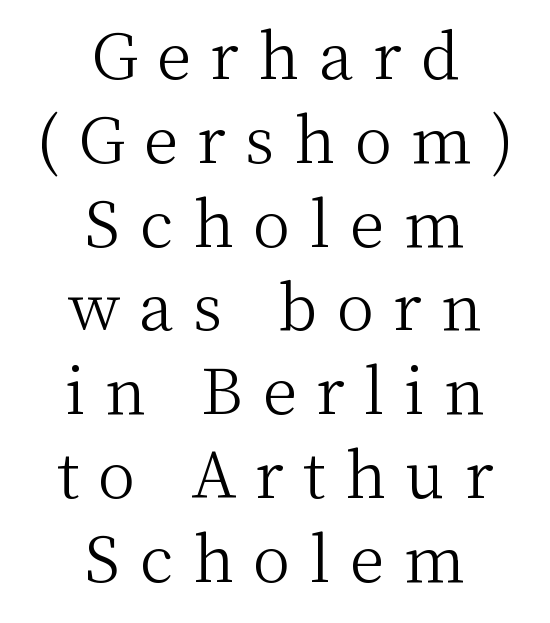
Q: Is the text bold? A: No.
Q: Is the text italic (slanted)? A: No, it is upright.
Q: Is the typeface a serif or a sans-serif typeface? A: Serif.
Q: Is the text underlined? A: No.
Q: How is the paragraph aligned? A: Centered.
Q: Is the spacing between letters normal or unusually wide? A: Unusually wide.
Q: Is the spacing between lines tight, normal or loose? A: Normal.
Q: Width (condensed, normal, or wide)? A: Normal.
Q: Stroke contrast? A: Medium.
Q: x-height? A: Medium.
Q: Monospaced? A: No.
